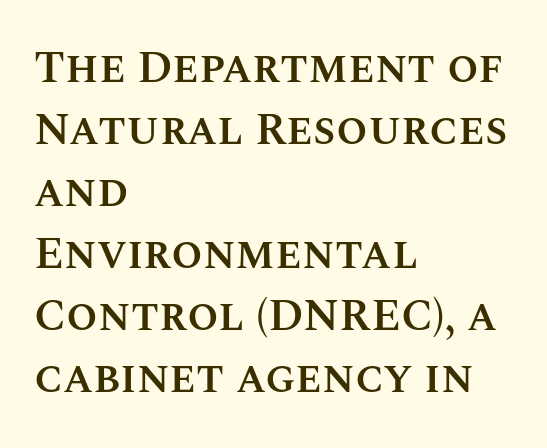
{"italic": "no", "bold": "semi", "weight": "semibold", "width": "normal", "stroke_contrast": "medium", "x_height": "large", "monospaced": "no", "underline": "no", "align": "left", "line_spacing": "normal", "line_spacing_ratio": 1.38, "letter_spacing": "normal", "letter_spacing_em": 0.0, "glyph_px": 45}
